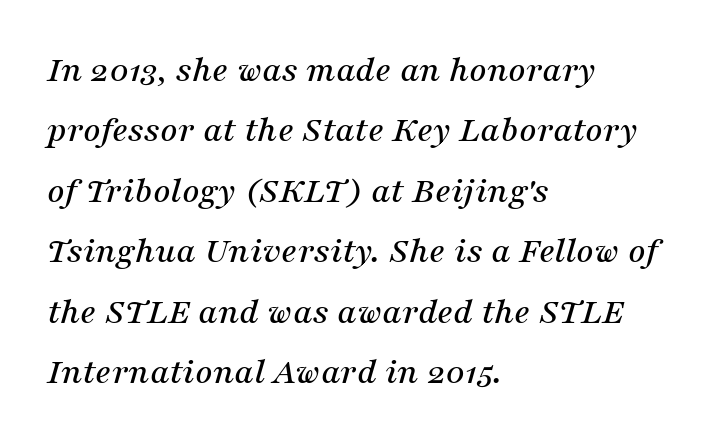
Honestly, the letter spacing is just normal — you wouldn't notice it. Note the varied advance widths — an 'i' is clearly narrower than an 'm'. The string is rendered with underlining switched off. The passage is arranged the way most books set body copy — flush left. The characters display serif detailing at their extremities.
